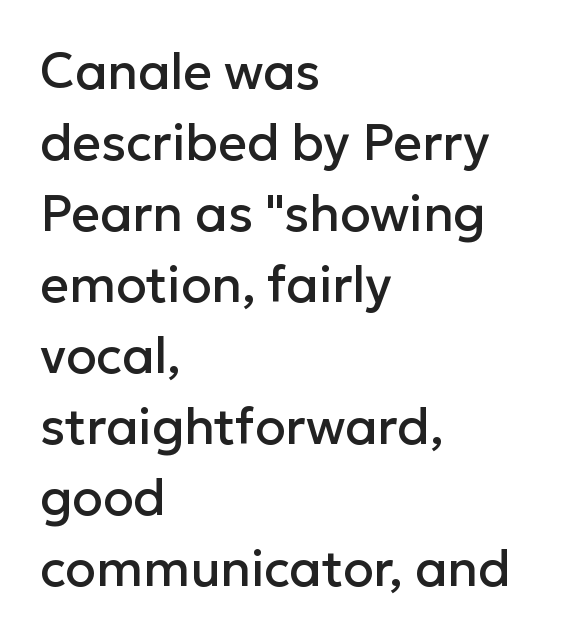
The image shows 50 px sans-serif type, upright; set left-aligned, normal line spacing (1.42x), normal letter spacing, not underlined; low stroke contrast and a medium x-height.
